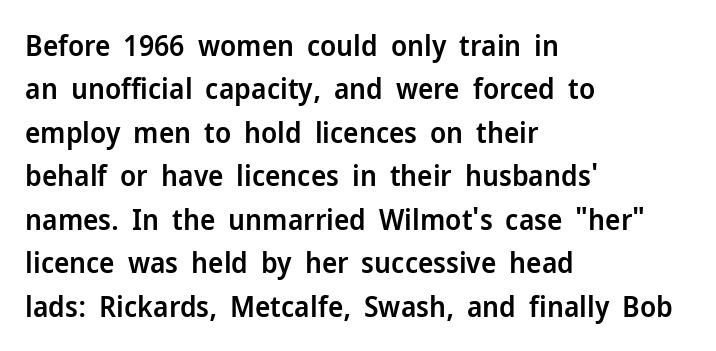
{"serif": "no", "italic": "no", "bold": "semi", "weight": "semibold", "width": "normal", "stroke_contrast": "low", "x_height": "medium", "monospaced": "no", "underline": "no", "align": "left", "line_spacing": "normal", "line_spacing_ratio": 1.5, "letter_spacing": "normal", "letter_spacing_em": 0.0, "glyph_px": 29}
